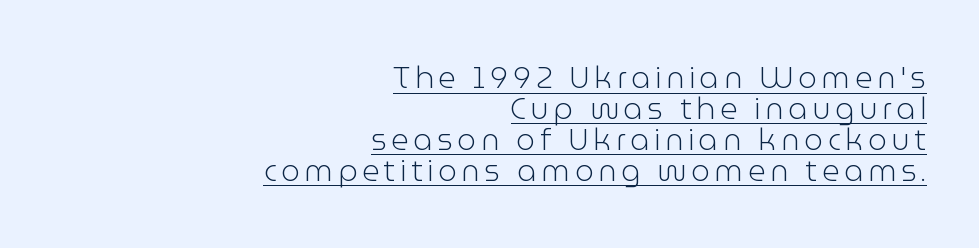
Q: Is the text bold? A: No.
Q: Is the text italic (slanted)? A: No, it is upright.
Q: Is the typeface a serif or a sans-serif typeface? A: Sans-serif.
Q: Is the text underlined? A: Yes.
Q: How is the paragraph aligned? A: Right-aligned.
Q: Is the spacing between lines tight, normal or loose? A: Tight.
Q: Width (condensed, normal, or wide)? A: Normal.
Q: Stroke contrast? A: Low.
Q: x-height? A: Medium.
Q: Monospaced? A: No.
